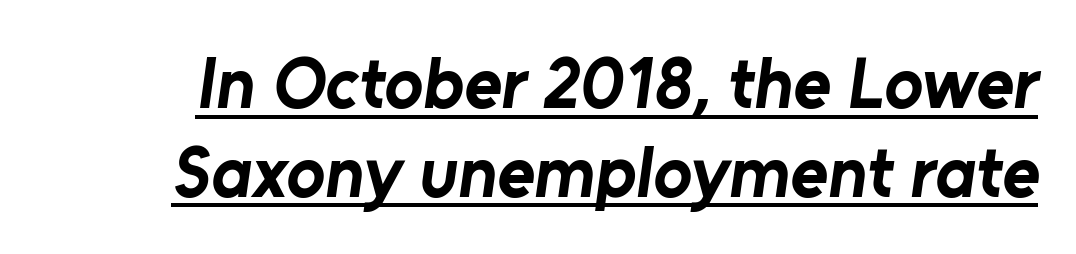
{"serif": "no", "bold": "yes", "weight": "bold", "width": "normal", "stroke_contrast": "low", "x_height": "medium", "monospaced": "no", "underline": "yes", "line_spacing_ratio": 1.23, "letter_spacing": "normal", "letter_spacing_em": 0.0, "glyph_px": 72}
